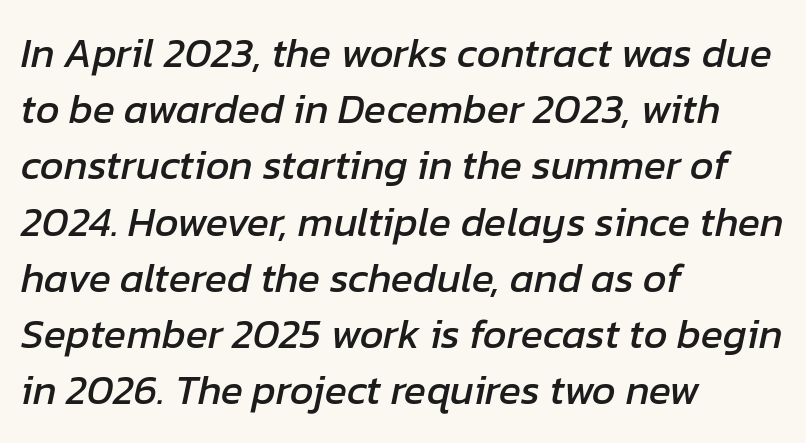
The image shows 41 px text type, italic (leaning right); set left-aligned, normal line spacing (1.37x), normal letter spacing, not underlined; low stroke contrast and a medium x-height.
